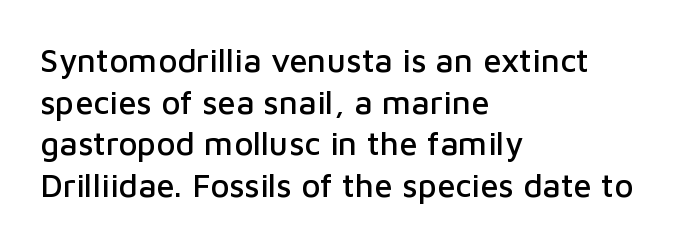
The image shows 33 px sans-serif type, upright; set left-aligned, normal line spacing (1.26x), normal letter spacing, not underlined; low stroke contrast and a medium x-height.
